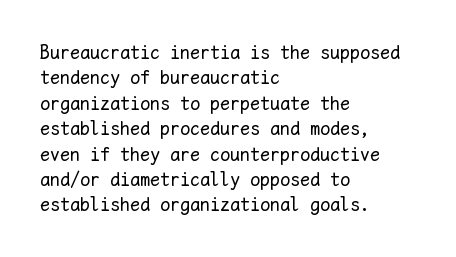
{"italic": "no", "bold": "no", "underline": "no", "align": "left", "line_spacing": "normal", "line_spacing_ratio": 1.27, "letter_spacing": "normal", "letter_spacing_em": 0.0, "glyph_px": 20}
